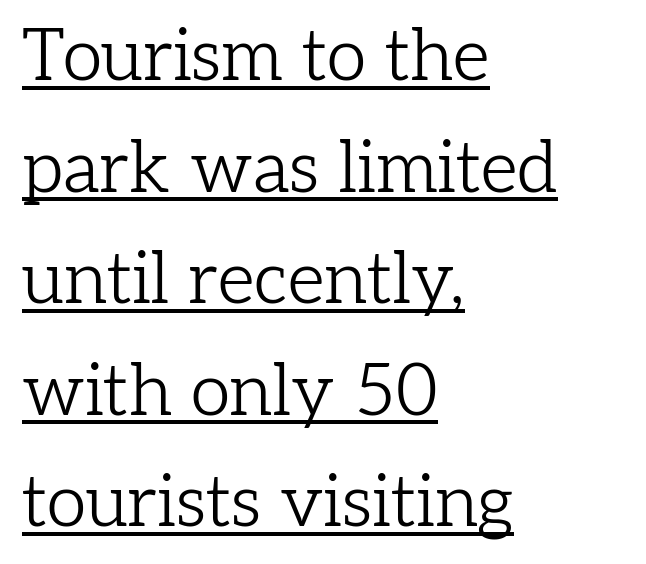
Q: Is the text bold? A: No.
Q: Is the text italic (slanted)? A: No, it is upright.
Q: Is the typeface a serif or a sans-serif typeface? A: Serif.
Q: Is the text underlined? A: Yes.
Q: How is the paragraph aligned? A: Left-aligned.
Q: Is the spacing between letters normal or unusually wide? A: Normal.
Q: Is the spacing between lines tight, normal or loose? A: Normal.
Q: Width (condensed, normal, or wide)? A: Normal.
Q: Stroke contrast? A: Low.
Q: x-height? A: Medium.
Q: Monospaced? A: No.
